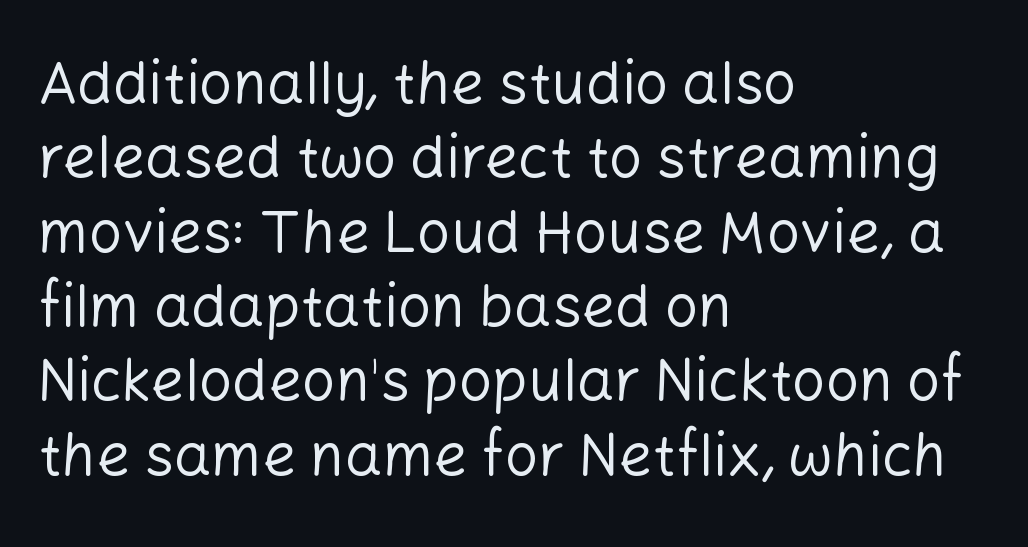
The image shows 59 px regular-weight sans-serif type, upright; set left-aligned, normal line spacing (1.26x), normal letter spacing, not underlined; low stroke contrast and a medium x-height.
